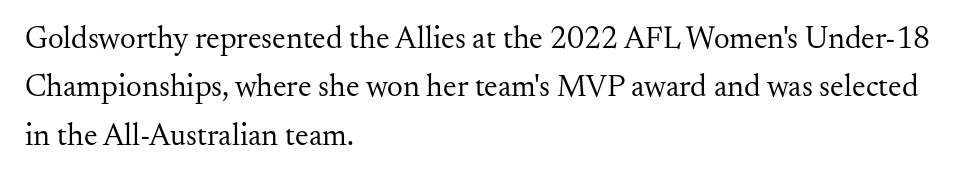
The image shows 31 px regular-weight serif type, upright; set left-aligned, normal line spacing (1.56x), normal letter spacing, not underlined; medium stroke contrast and a small x-height.
